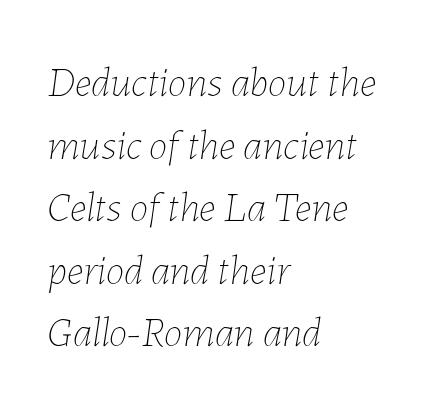
Do the characters align in a grid? No, the font is proportional. What stands out about the letter spacing? Nothing — it is the standard amount. The typesetter chose a ragged-right arrangement here. The line-height multiplier appears to be the usual default. Weight class: somewhere from thin through regular. Descender tails drop into unmarked territory.
